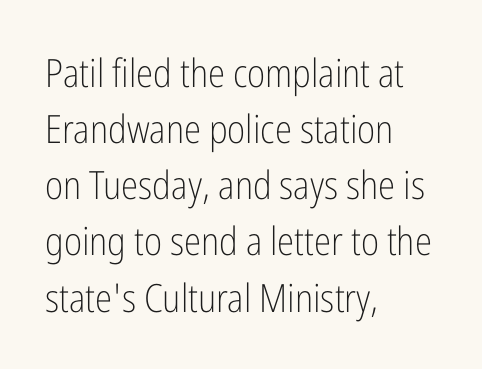
Q: Is the text bold? A: No.
Q: Is the text italic (slanted)? A: No, it is upright.
Q: Is the typeface a serif or a sans-serif typeface? A: Sans-serif.
Q: Is the text underlined? A: No.
Q: How is the paragraph aligned? A: Left-aligned.
Q: Is the spacing between letters normal or unusually wide? A: Normal.
Q: Is the spacing between lines tight, normal or loose? A: Normal.
Q: Width (condensed, normal, or wide)? A: Condensed.
Q: Stroke contrast? A: Low.
Q: x-height? A: Medium.
Q: Monospaced? A: No.
